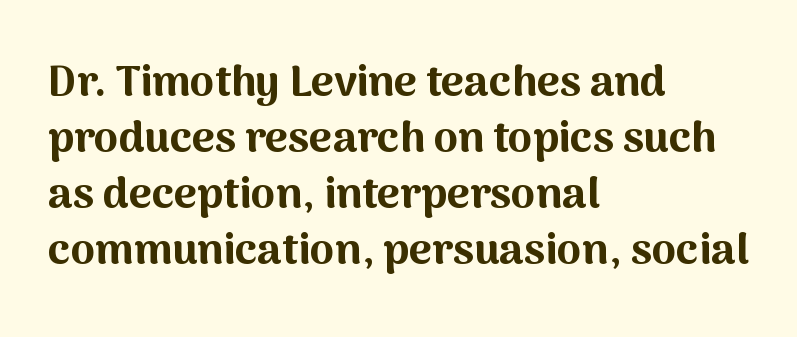
Q: Is the text bold? A: Yes.
Q: Is the text italic (slanted)? A: No, it is upright.
Q: Is the typeface a serif or a sans-serif typeface? A: Sans-serif.
Q: Is the text underlined? A: No.
Q: How is the paragraph aligned? A: Left-aligned.
Q: Is the spacing between letters normal or unusually wide? A: Normal.
Q: Is the spacing between lines tight, normal or loose? A: Normal.
Q: Width (condensed, normal, or wide)? A: Normal.
Q: Stroke contrast? A: Medium.
Q: x-height? A: Medium.
Q: Monospaced? A: No.
